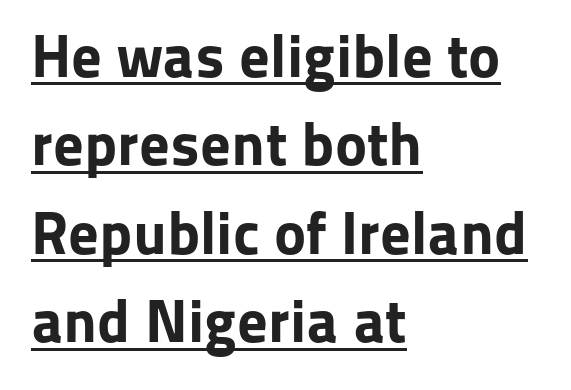
{"serif": "no", "italic": "no", "bold": "yes", "weight": "bold", "width": "normal", "stroke_contrast": "low", "x_height": "medium", "monospaced": "no", "underline": "yes", "align": "left", "line_spacing": "normal", "line_spacing_ratio": 1.45, "letter_spacing": "normal", "letter_spacing_em": 0.0, "glyph_px": 61}
